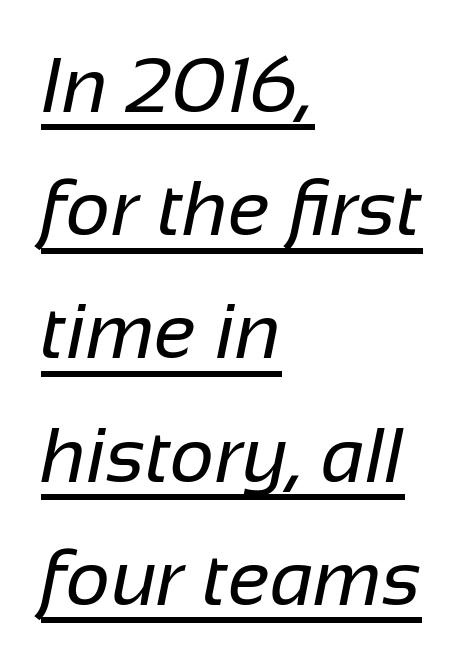
{"serif": "no", "bold": "no", "weight": "regular", "width": "normal", "stroke_contrast": "low", "x_height": "medium", "monospaced": "no", "underline": "yes", "align": "left", "line_spacing": "normal", "line_spacing_ratio": 1.58, "letter_spacing": "normal", "letter_spacing_em": 0.0, "glyph_px": 78}
